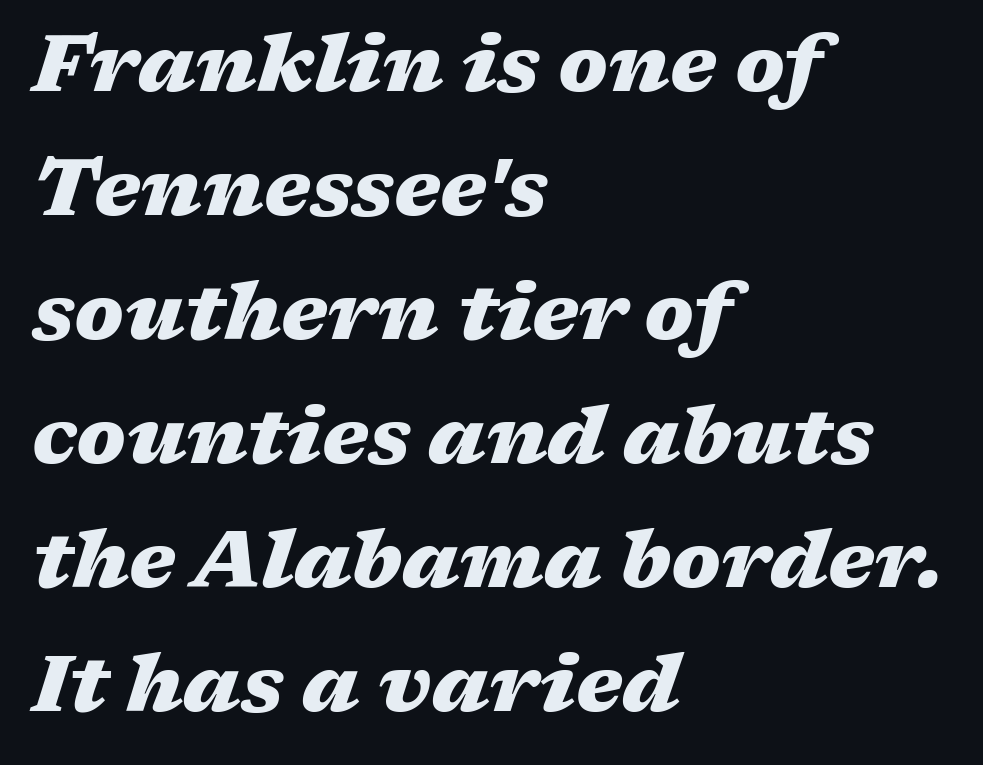
The text carries the slant typical of an italic or oblique font. The face used here is proportionally spaced, like ordinary book or web type. Letter spacing: default. What weight is shown? A full bold with thick strokes. This sample keeps an unexceptional amount of space between lines.
